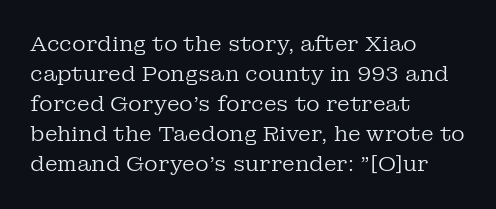
The image shows 21 px text type, upright; set left-aligned, normal line spacing (1.43x), normal letter spacing, not underlined.
